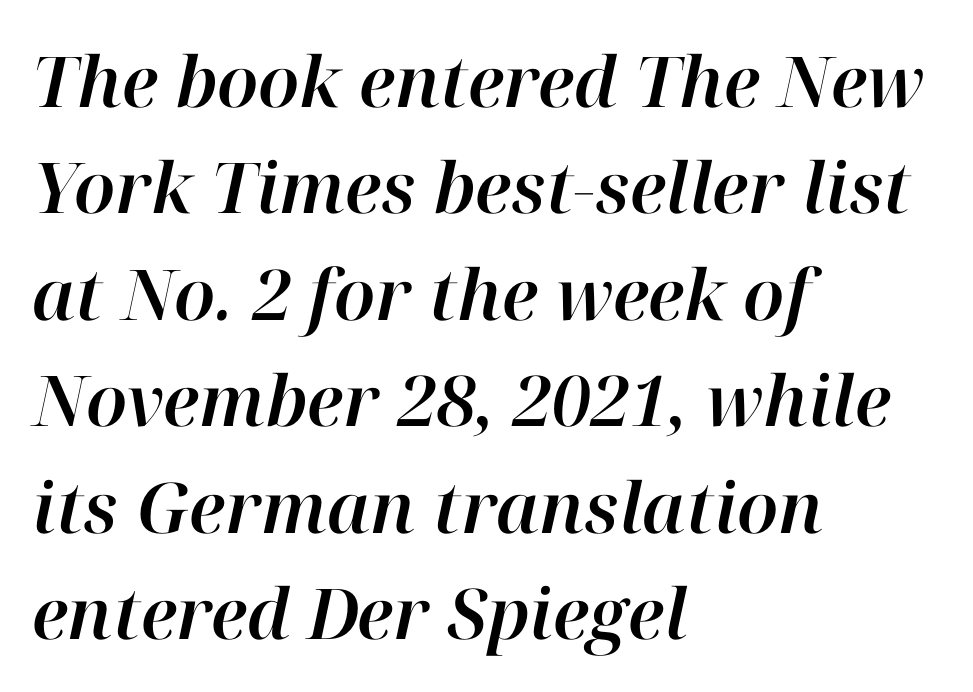
The image shows 70 px text type, italic (leaning right); set left-aligned, normal line spacing (1.52x), normal letter spacing, not underlined; high stroke contrast and a medium x-height.
